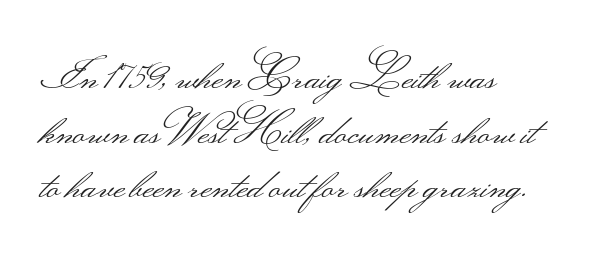
{"serif": "no", "bold": "no", "weight": "light", "width": "wide", "stroke_contrast": "medium", "monospaced": "no", "underline": "no", "align": "left", "line_spacing": "normal", "line_spacing_ratio": 1.27, "letter_spacing": "normal", "letter_spacing_em": 0.0, "glyph_px": 43}
